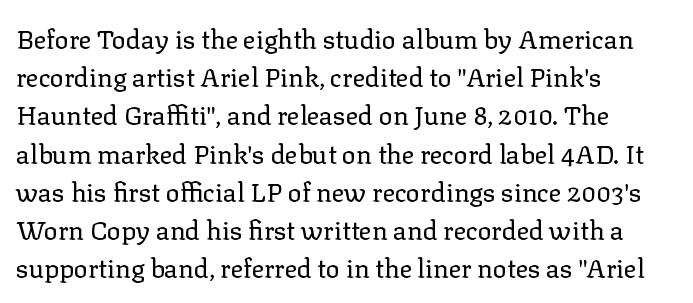
The image shows 26 px text type, upright; set left-aligned, normal line spacing (1.47x), normal letter spacing, not underlined.
